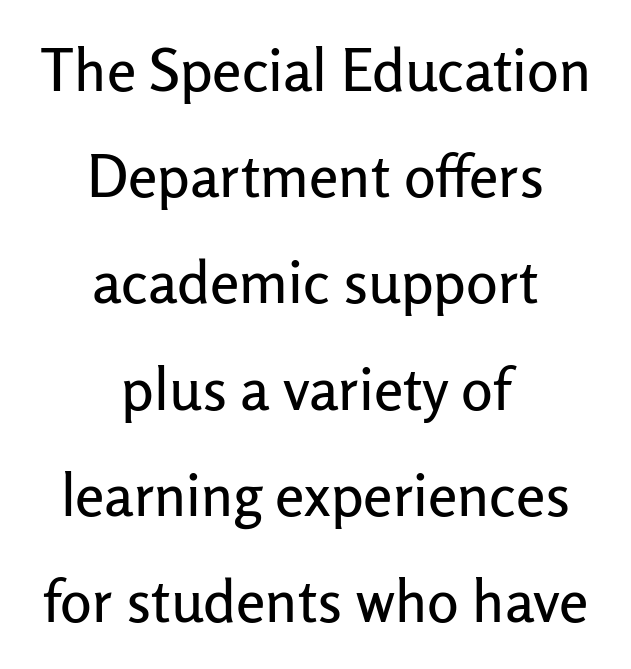
Q: Is the text italic (slanted)? A: No, it is upright.
Q: Is the typeface a serif or a sans-serif typeface? A: Sans-serif.
Q: Is the text underlined? A: No.
Q: How is the paragraph aligned? A: Centered.
Q: Is the spacing between letters normal or unusually wide? A: Normal.
Q: Width (condensed, normal, or wide)? A: Normal.
Q: Stroke contrast? A: Low.
Q: x-height? A: Medium.
Q: Monospaced? A: No.
